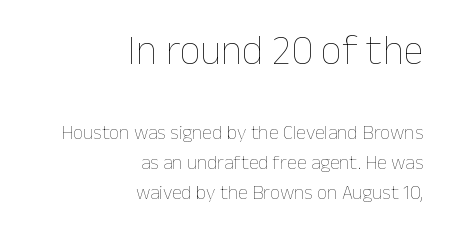
The image shows 41 px thin type, upright; set right-aligned, normal line spacing (1.5x), normal letter spacing, not underlined; the first (top) block is 2.05x larger; low stroke contrast and a medium x-height.
